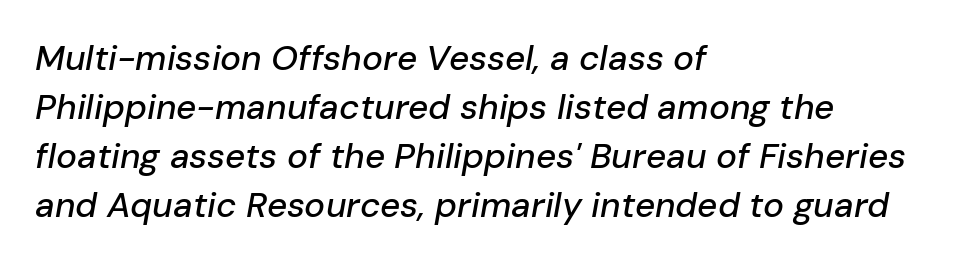
{"italic": "yes", "lean": "right", "slant_degrees": 10, "width": "normal", "stroke_contrast": "low", "x_height": "medium", "monospaced": "no", "underline": "no", "align": "left", "line_spacing": "normal", "line_spacing_ratio": 1.4, "letter_spacing": "normal", "letter_spacing_em": 0.0, "glyph_px": 35}
